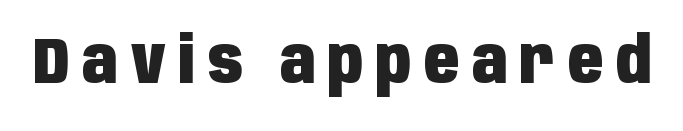
{"serif": "no", "italic": "no", "bold": "yes", "weight": "heavy", "width": "condensed", "stroke_contrast": "low", "x_height": "large", "monospaced": "no", "underline": "no", "letter_spacing": "wide", "letter_spacing_em": 0.2, "glyph_px": 64}
